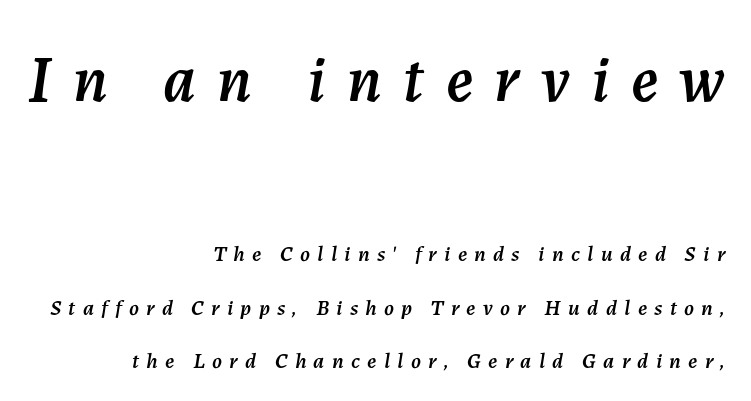
{"italic": "yes", "lean": "right", "slant_degrees": 7, "width": "normal", "stroke_contrast": "medium", "x_height": "medium", "monospaced": "no", "underline": "no", "align": "right", "line_spacing": "loose", "line_spacing_ratio": 2.42, "letter_spacing": "wide", "letter_spacing_em": 0.33, "larger_block": "first", "size_ratio": 2.95, "glyph_px": 65}
